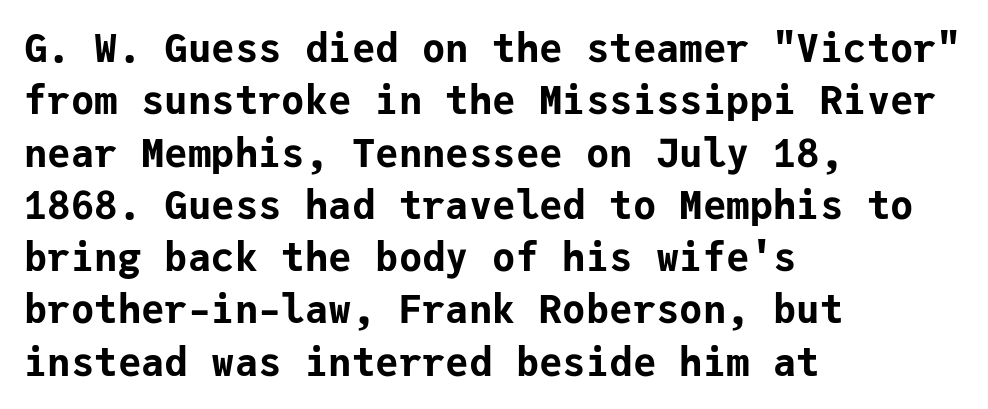
Descenders hang freely into open space. Note the uniform advance width — an 'i' takes as much space as an 'm'. Every row of glyphs begins at an identical x-position on the left. The letters stand upright; this is a roman face. Quick note: interline space is typical. What weight is shown? A full bold with thick strokes.
